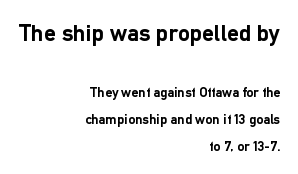
The image shows 24 px bold type, upright; set right-aligned, loose line spacing (1.92x), normal letter spacing, not underlined; the first (top) block is 1.71x larger.
